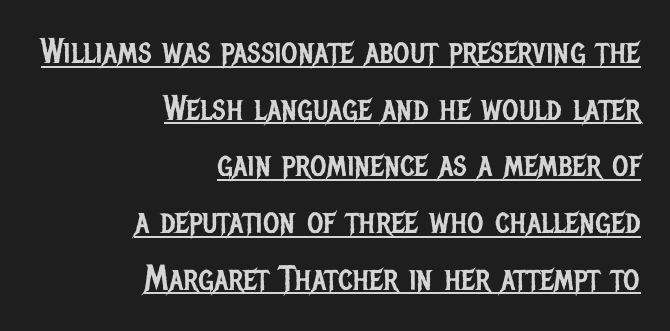
Q: Is the text bold? A: No.
Q: Is the text italic (slanted)? A: No, it is upright.
Q: Is the typeface a serif or a sans-serif typeface? A: Sans-serif.
Q: Is the text underlined? A: Yes.
Q: How is the paragraph aligned? A: Right-aligned.
Q: Is the spacing between letters normal or unusually wide? A: Normal.
Q: Is the spacing between lines tight, normal or loose? A: Normal.
Q: Width (condensed, normal, or wide)? A: Condensed.
Q: Stroke contrast? A: Low.
Q: x-height? A: Large.
Q: Monospaced? A: No.
